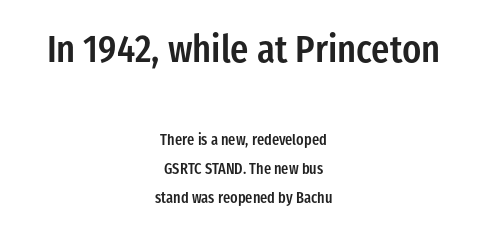
{"serif": "no", "italic": "no", "bold": "semi", "weight": "semibold", "width": "condensed", "stroke_contrast": "low", "x_height": "medium", "monospaced": "no", "underline": "no", "align": "center", "line_spacing": "loose", "line_spacing_ratio": 1.94, "letter_spacing": "normal", "letter_spacing_em": 0.0, "larger_block": "first", "size_ratio": 2.53, "glyph_px": 38}
